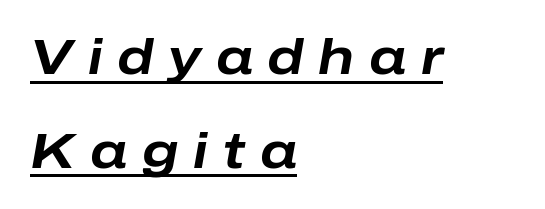
Q: Is the text bold? A: Yes.
Q: Is the text italic (slanted)? A: Yes, it leans right by about 10 degrees.
Q: Is the text underlined? A: Yes.
Q: How is the paragraph aligned? A: Left-aligned.
Q: Is the spacing between letters normal or unusually wide? A: Unusually wide.
Q: Is the spacing between lines tight, normal or loose? A: Loose.
Q: Width (condensed, normal, or wide)? A: Wide.
Q: Stroke contrast? A: Low.
Q: x-height? A: Medium.
Q: Monospaced? A: No.
